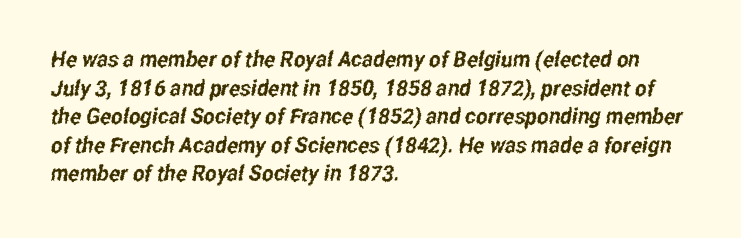
{"underline": "no", "align": "left", "line_spacing": "normal", "line_spacing_ratio": 1.3, "letter_spacing": "normal", "letter_spacing_em": 0.0, "glyph_px": 22}
